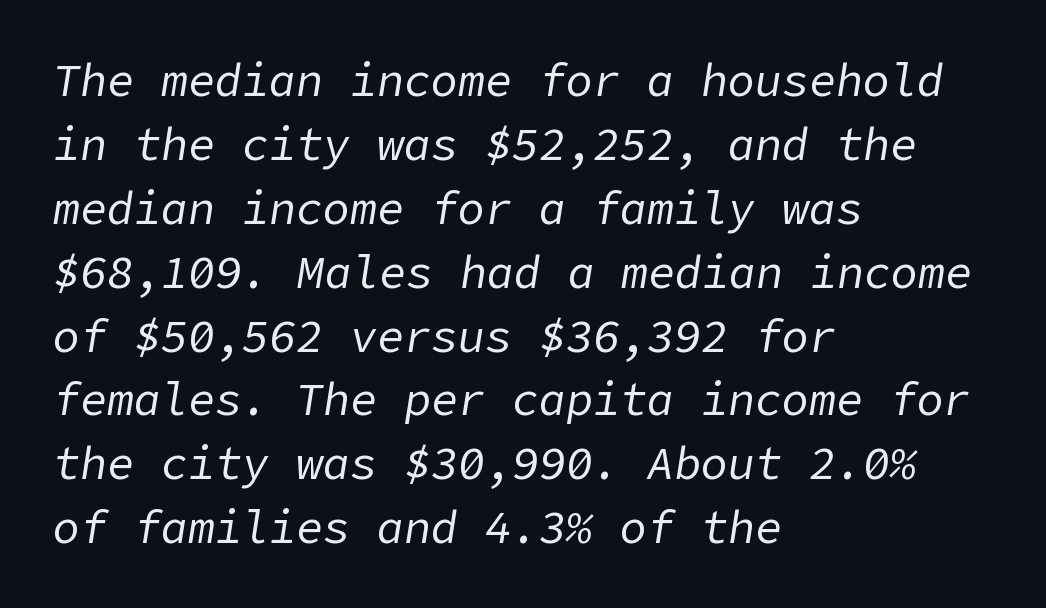
Q: Is the text bold? A: No.
Q: Is the text italic (slanted)? A: Yes, it leans right by about 9 degrees.
Q: Is the text underlined? A: No.
Q: How is the paragraph aligned? A: Left-aligned.
Q: Is the spacing between letters normal or unusually wide? A: Normal.
Q: Is the spacing between lines tight, normal or loose? A: Normal.
Q: Width (condensed, normal, or wide)? A: Normal.
Q: Stroke contrast? A: Low.
Q: x-height? A: Medium.
